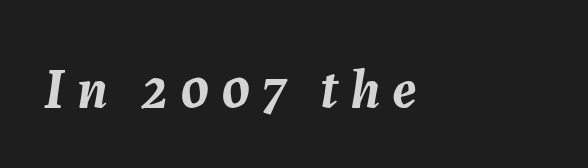
{"italic": "yes", "lean": "right", "slant_degrees": 7, "bold": "yes", "weight": "semibold", "width": "normal", "stroke_contrast": "medium", "x_height": "medium", "monospaced": "no", "underline": "no", "align": "left", "letter_spacing": "wide", "letter_spacing_em": 0.21, "glyph_px": 56}
